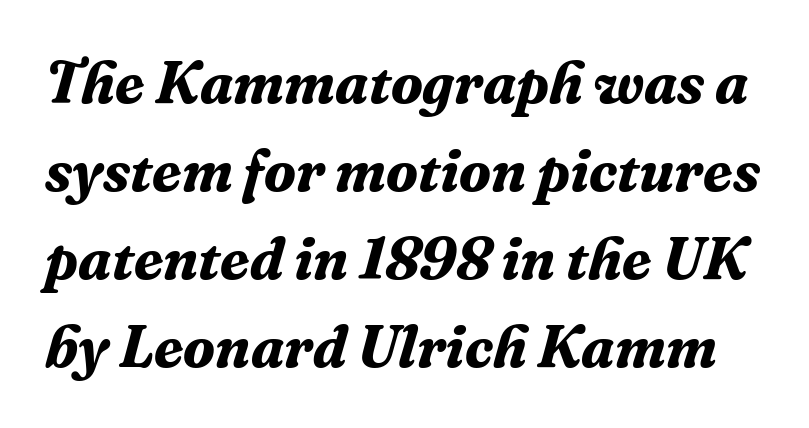
Q: Is the text bold? A: Yes.
Q: Is the text italic (slanted)? A: Yes, it leans right by about 16 degrees.
Q: Is the typeface a serif or a sans-serif typeface? A: Serif.
Q: Is the text underlined? A: No.
Q: Is the spacing between letters normal or unusually wide? A: Normal.
Q: Is the spacing between lines tight, normal or loose? A: Normal.
Q: Width (condensed, normal, or wide)? A: Normal.
Q: Stroke contrast? A: Medium.
Q: x-height? A: Medium.
Q: Monospaced? A: No.
